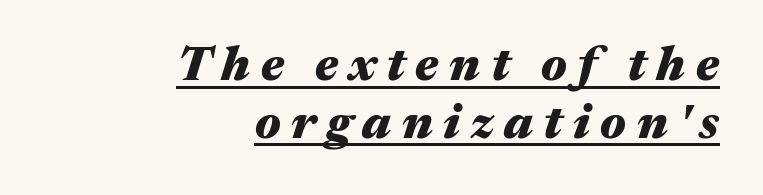
Q: Is the text bold? A: Yes.
Q: Is the text italic (slanted)? A: Yes, it leans right by about 17 degrees.
Q: Is the text underlined? A: Yes.
Q: How is the paragraph aligned? A: Right-aligned.
Q: Is the spacing between letters normal or unusually wide? A: Unusually wide.
Q: Width (condensed, normal, or wide)? A: Wide.
Q: Stroke contrast? A: Medium.
Q: x-height? A: Medium.
Q: Monospaced? A: No.
